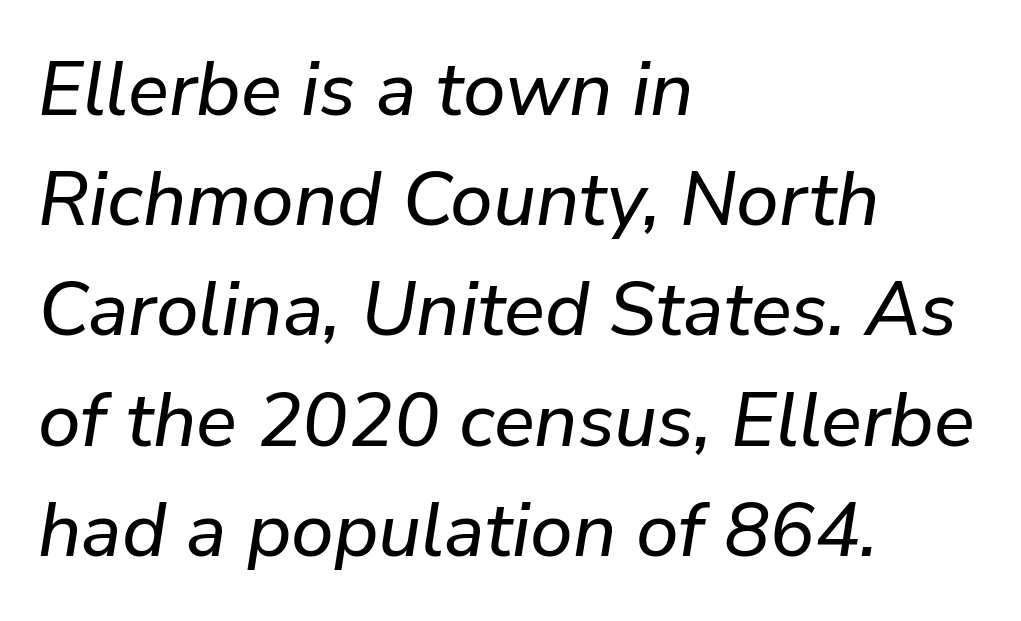
The image shows 76 px text type, italic (leaning right); set left-aligned, normal line spacing (1.45x), normal letter spacing, not underlined; low stroke contrast and a medium x-height.
